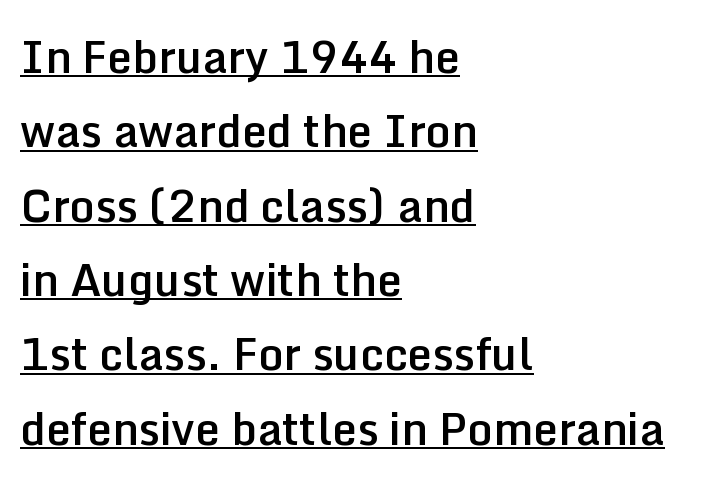
{"serif": "no", "italic": "no", "bold": "semi", "weight": "semibold", "width": "normal", "stroke_contrast": "low", "x_height": "medium", "monospaced": "no", "underline": "yes", "align": "left", "line_spacing": "normal", "line_spacing_ratio": 1.69, "letter_spacing": "normal", "letter_spacing_em": 0.0, "glyph_px": 44}
